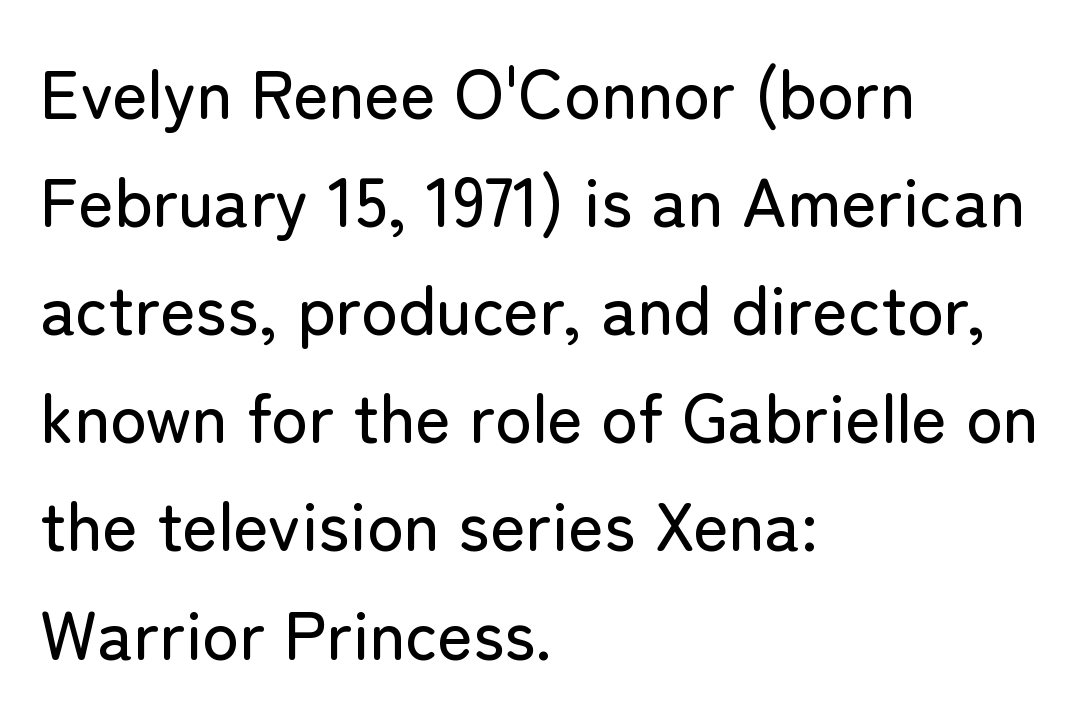
Tracking value appears to be zero — textbook default spacing. Style check: upright. A typesetter would label this face a sans. Character widths vary here, with narrow letters taking less room than wide ones. Anything drawn beneath the words? Only blank space. Alignment: flush left.
